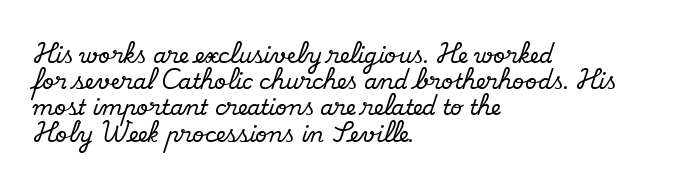
Q: Is the text italic (slanted)? A: Yes.
Q: Is the text underlined? A: No.
Q: How is the paragraph aligned? A: Left-aligned.
Q: Is the spacing between letters normal or unusually wide? A: Normal.
Q: Is the spacing between lines tight, normal or loose? A: Normal.
